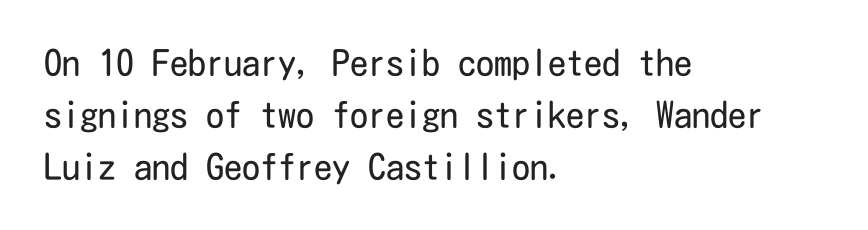
The image shows 36 px regular-weight, condensed sans-serif type, upright; set left-aligned, normal line spacing (1.45x), normal letter spacing, not underlined; low stroke contrast and a medium x-height.
